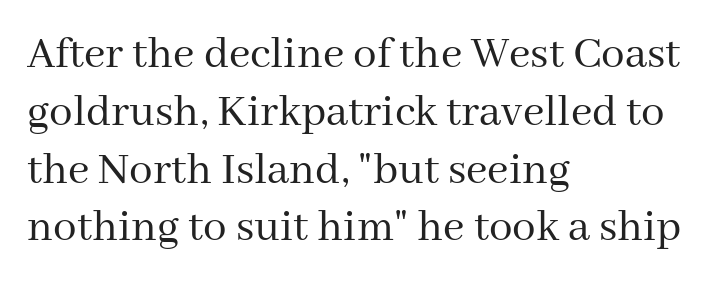
The rendering uses natural spacing where letterforms have individual widths. Ordinary non-slanted type is in use. Left-aligned paragraph, ragged on the right. Has an underline been added? It has not.
